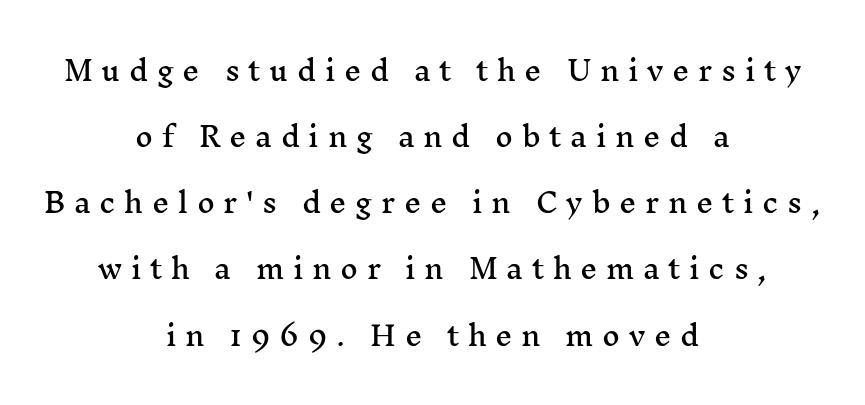
{"italic": "no", "underline": "no", "align": "center", "line_spacing": "loose", "line_spacing_ratio": 2.45, "letter_spacing": "wide", "letter_spacing_em": 0.32, "glyph_px": 27}
